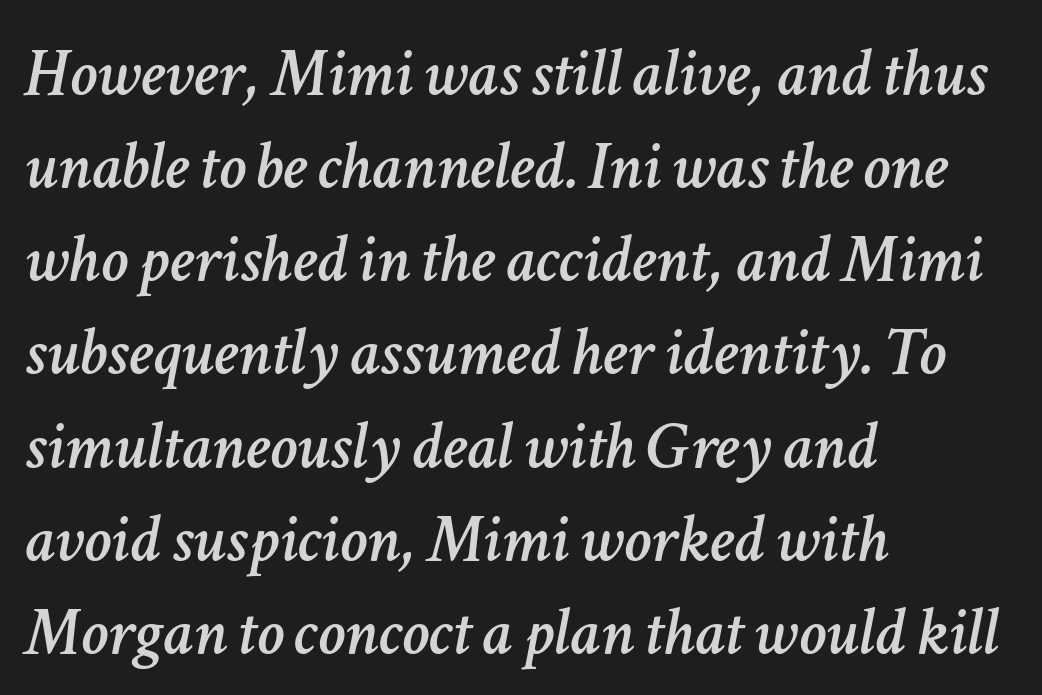
Looking at the ascenders, they clearly lean. Honestly, there is no underline to notice here at all. Varying glyph widths throughout — classic text-font behaviour. In terms of letterspacing, this is plain default setting. The typesetter chose a ragged-right arrangement here. Line spacing here is normal.
